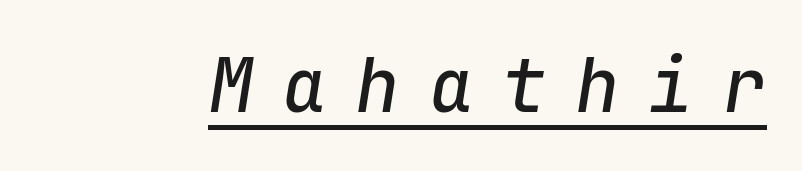
Q: Is the text italic (slanted)? A: Yes, it leans right by about 9 degrees.
Q: Is the text underlined? A: Yes.
Q: Is the spacing between letters normal or unusually wide? A: Unusually wide.
Q: Width (condensed, normal, or wide)? A: Normal.
Q: Stroke contrast? A: Low.
Q: x-height? A: Medium.
Q: Monospaced? A: Yes.
